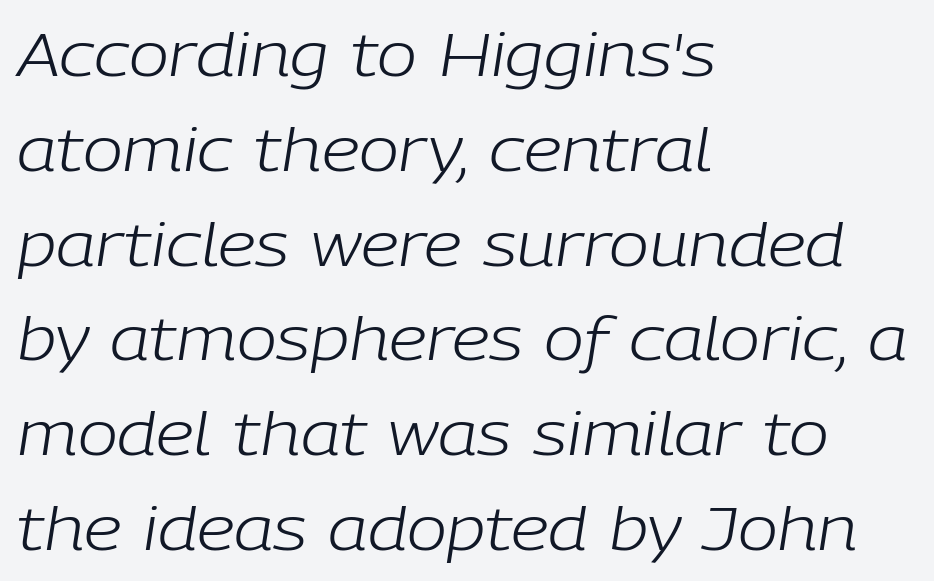
Caption: standard tracking, unaltered. Looks like regular typesetting: each glyph gets only the width it needs. The face looks like a standard text weight, possibly lighter. Baseline-to-baseline distance is the conventional proportion of letter height.
